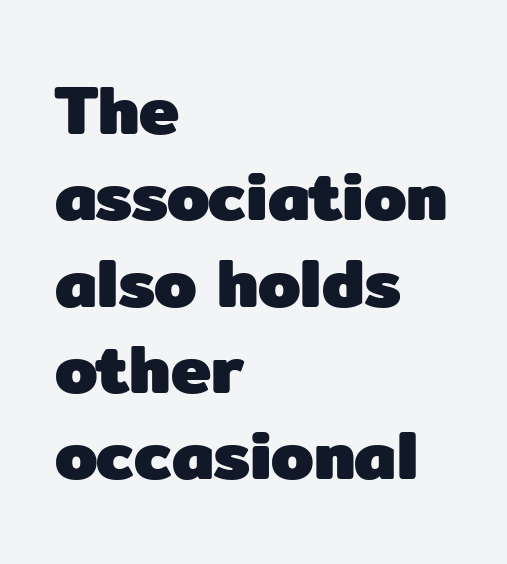
The image shows 68 px heavy sans-serif type, upright; set left-aligned, normal line spacing (1.27x), normal letter spacing, not underlined; low stroke contrast and a medium x-height.
